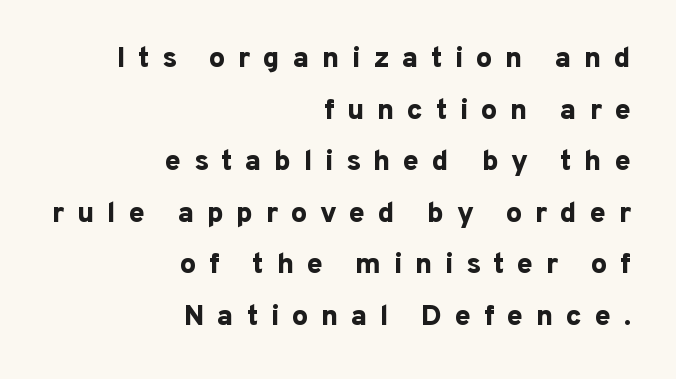
The image shows 29 px bold sans-serif type, upright; set right-aligned, line spacing 1.78x, unusually wide letter spacing (+0.43 em), not underlined; low stroke contrast and a medium x-height.
